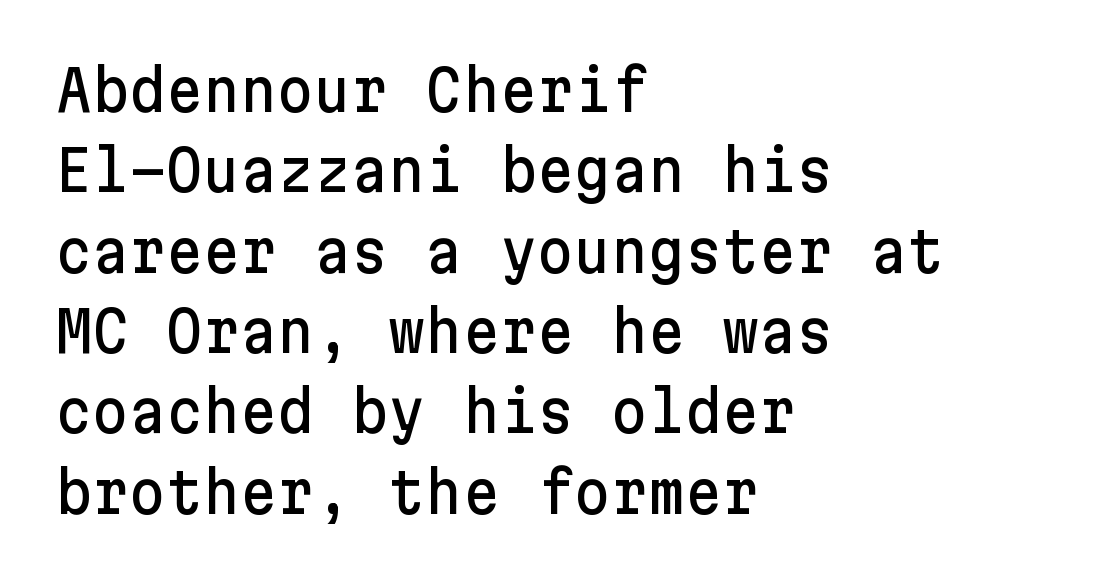
Serifs: no, the terminals of the letterforms are clean. Interline gaps are of average width in this sample. The lines in this sample share a left origin and differ only in where they stop. Observe the ordinary spacing: letters are neighbours, not strangers. Clear beneath every line of the passage. No italicization has been applied; the sample stays upright.
